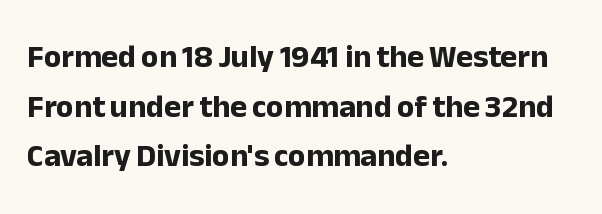
These lines keep a tight, regular rhythm from letter to letter. The block of text has a typical density, with ordinary space between rows. The ragged edge is on the right, which tells us the setting is flush left. Words float on clear page, feet unadorned. The strokes are fattened all the way to bold.
